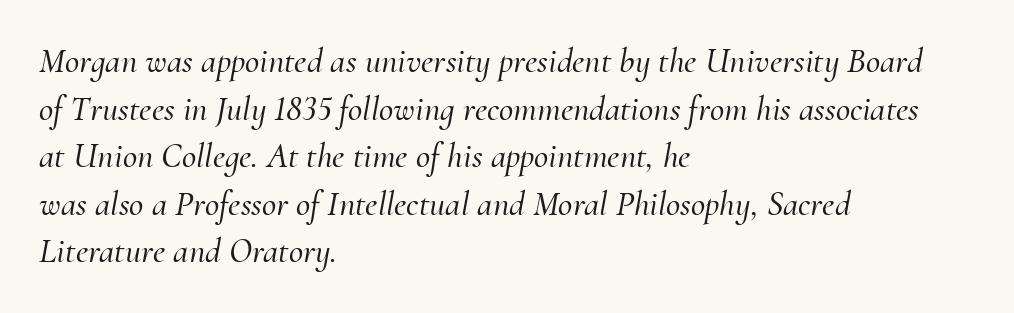
Q: Is the text italic (slanted)? A: Yes, it leans right by about 10 degrees.
Q: Is the typeface a serif or a sans-serif typeface? A: Serif.
Q: Is the text underlined? A: No.
Q: How is the paragraph aligned? A: Left-aligned.
Q: Is the spacing between letters normal or unusually wide? A: Normal.
Q: Is the spacing between lines tight, normal or loose? A: Normal.
Q: Width (condensed, normal, or wide)? A: Normal.
Q: Stroke contrast? A: Medium.
Q: x-height? A: Small.
Q: Monospaced? A: No.
